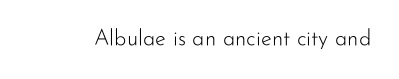
{"italic": "no", "bold": "no", "underline": "no", "letter_spacing": "normal", "letter_spacing_em": 0.0, "glyph_px": 22}
